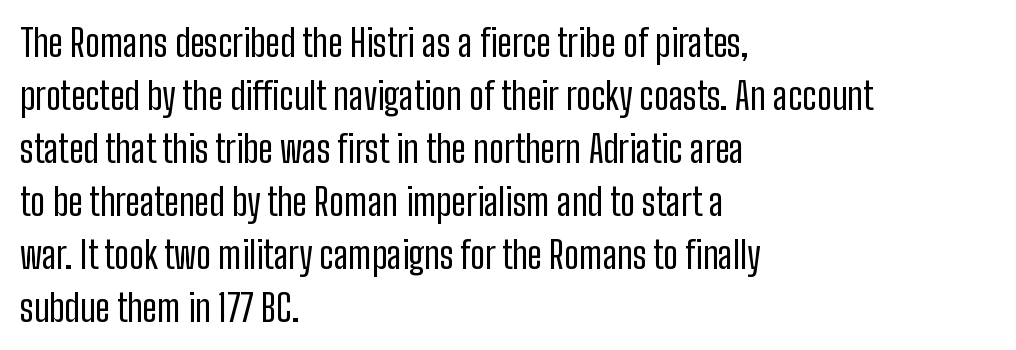
Q: Is the text bold? A: No.
Q: Is the text italic (slanted)? A: No, it is upright.
Q: Is the typeface a serif or a sans-serif typeface? A: Sans-serif.
Q: Is the text underlined? A: No.
Q: How is the paragraph aligned? A: Left-aligned.
Q: Is the spacing between letters normal or unusually wide? A: Normal.
Q: Is the spacing between lines tight, normal or loose? A: Normal.
Q: Width (condensed, normal, or wide)? A: Condensed.
Q: Stroke contrast? A: Low.
Q: x-height? A: Medium.
Q: Monospaced? A: No.
